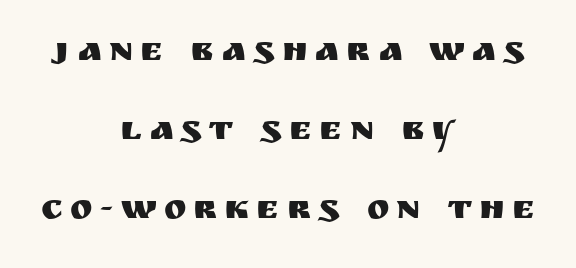
{"serif": "no", "italic": "no", "width": "normal", "stroke_contrast": "medium", "x_height": "large", "monospaced": "no", "underline": "no", "align": "center", "line_spacing": "loose", "line_spacing_ratio": 2.32, "letter_spacing": "wide", "letter_spacing_em": 0.22, "glyph_px": 34}
